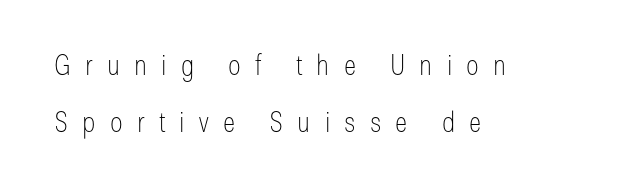
{"serif": "no", "italic": "no", "bold": "no", "weight": "thin", "width": "condensed", "stroke_contrast": "low", "x_height": "medium", "monospaced": "no", "underline": "no", "align": "left", "line_spacing": "loose", "line_spacing_ratio": 1.97, "letter_spacing": "wide", "letter_spacing_em": 0.49, "glyph_px": 29}
